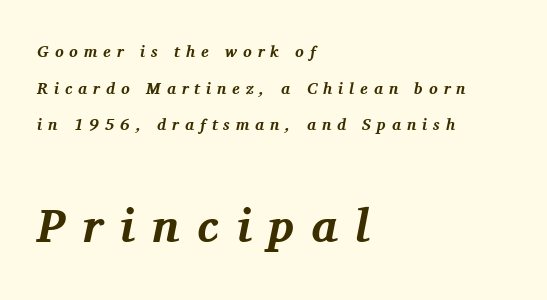
Does the bottom block carry the larger type? Yes, it does. Bare-footed words on every line. The paragraph has a hard left edge and a soft right edge. The face used here is rendered with a markedly widened letterfit.
